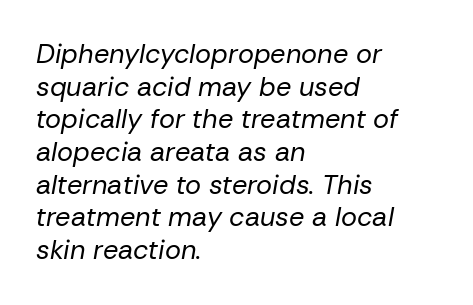
{"italic": "yes", "lean": "right", "slant_degrees": 10, "bold": "no", "underline": "no", "align": "left", "line_spacing_ratio": 1.21, "letter_spacing": "normal", "letter_spacing_em": 0.0, "glyph_px": 27}
